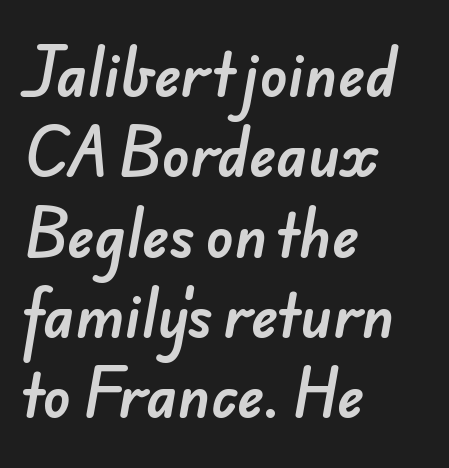
{"serif": "no", "width": "normal", "stroke_contrast": "low", "x_height": "small", "monospaced": "no", "underline": "no", "align": "left", "line_spacing": "normal", "line_spacing_ratio": 1.41, "letter_spacing": "normal", "letter_spacing_em": 0.0, "glyph_px": 57}
